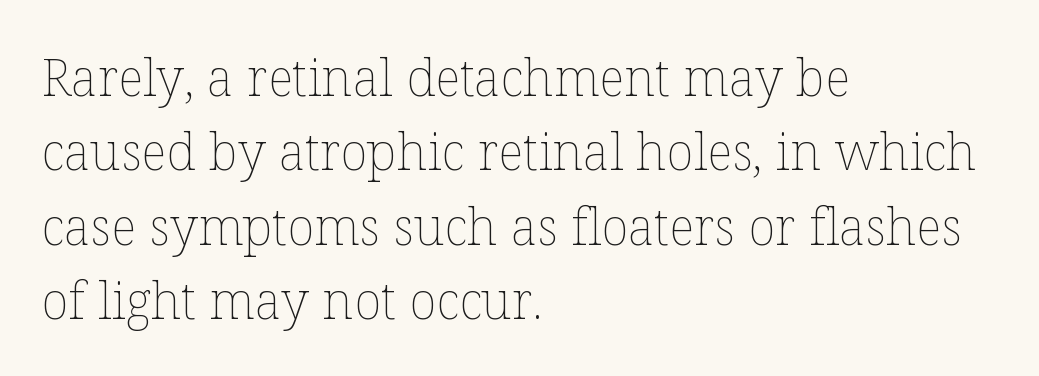
If you drew a ruler down the left edge, every line would touch it. Ink coverage per letter is moderate at most. Regarding leading, the lines here are spaced in the standard way. Plain, unruled lines of type. Tall strokes in this sample are plumb rather than angled.
